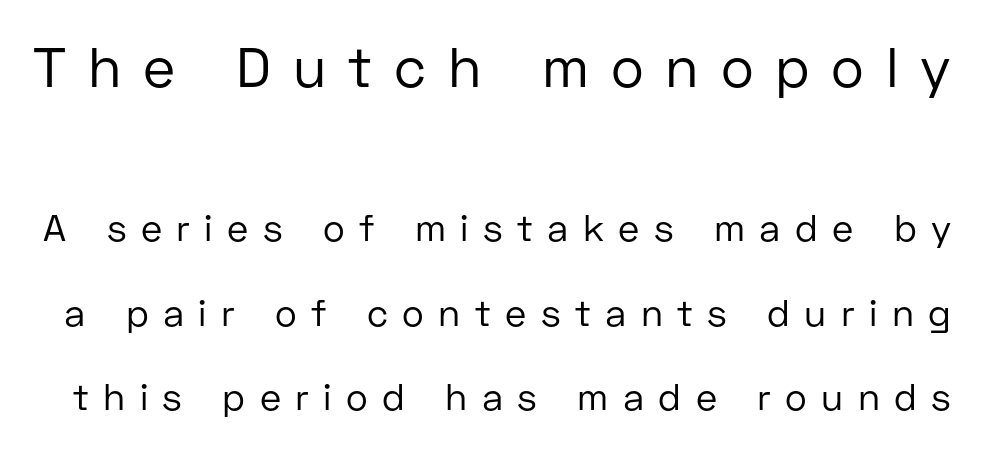
The image shows 56 px regular-weight sans-serif type, upright; set loose line spacing (2.29x), unusually wide letter spacing (+0.39 em), not underlined; the first (top) block is 1.51x larger; low stroke contrast and a medium x-height.
